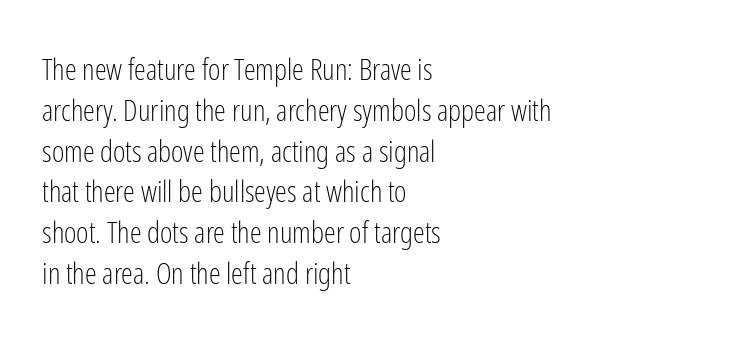
A typesetter would call this zero additional tracking. Note the varied advance widths — an 'i' is clearly narrower than an 'm'. Only glyphs here, with clear space below each row. Look at the bottom of the vertical strokes: they stop flat, with no serifs. The letters look calm and open, with moderate or lighter stems.
